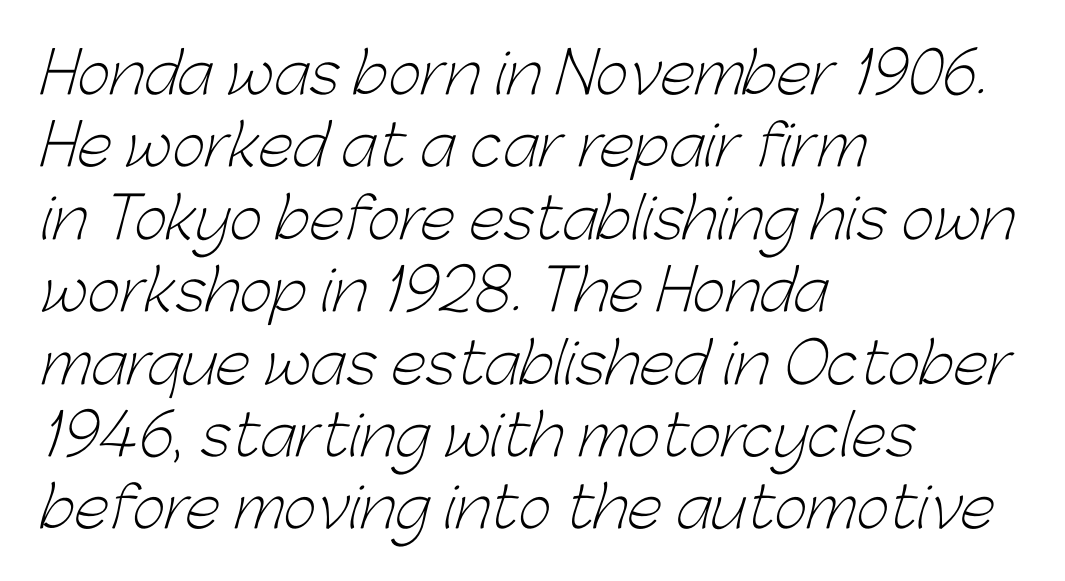
{"serif": "no", "bold": "no", "weight": "light", "width": "normal", "stroke_contrast": "low", "x_height": "medium", "monospaced": "no", "underline": "no", "align": "left", "line_spacing": "normal", "line_spacing_ratio": 1.27, "letter_spacing": "normal", "letter_spacing_em": 0.0, "glyph_px": 57}
